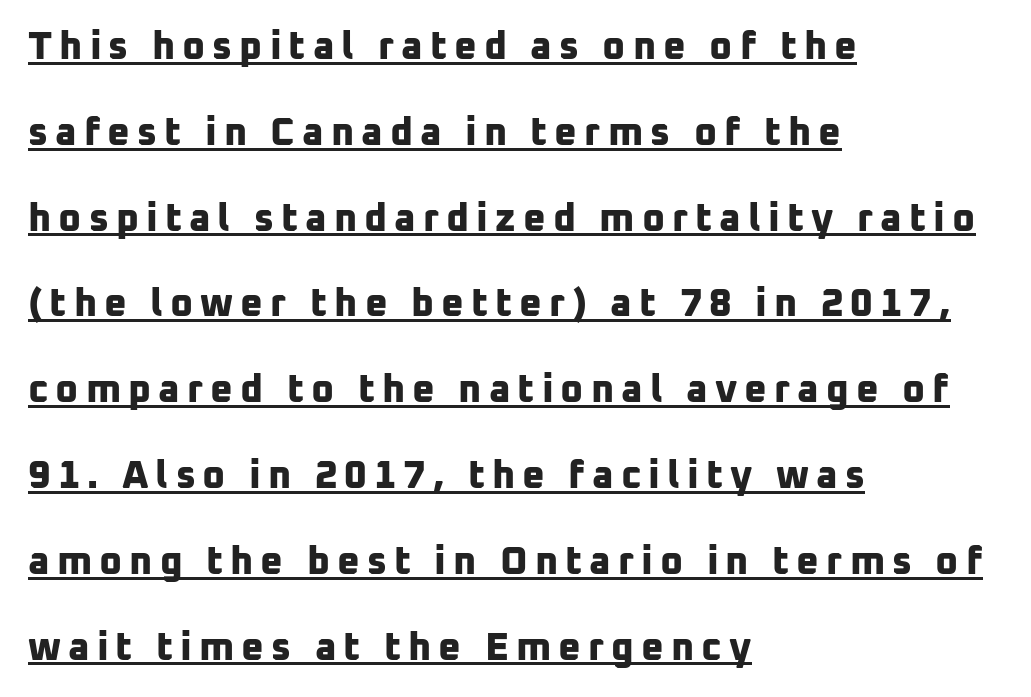
{"serif": "no", "bold": "yes", "weight": "bold", "width": "normal", "stroke_contrast": "low", "x_height": "medium", "monospaced": "no", "underline": "yes", "align": "left", "line_spacing": "loose", "line_spacing_ratio": 2.2, "glyph_px": 39}
